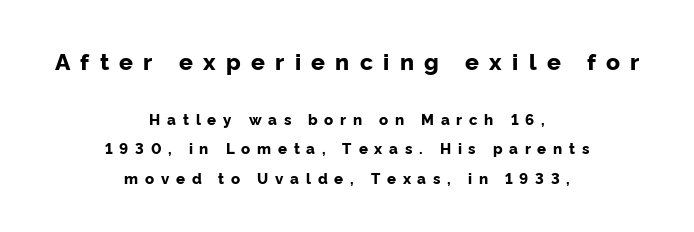
Q: Is the text bold? A: Yes.
Q: Is the text italic (slanted)? A: No, it is upright.
Q: Is the text underlined? A: No.
Q: How is the paragraph aligned? A: Centered.
Q: Is the spacing between letters normal or unusually wide? A: Unusually wide.
Q: Is the spacing between lines tight, normal or loose? A: Loose.
Q: Which block of text is set in a larger size, the first (top) or the second (bottom)? A: The first (top) one.
